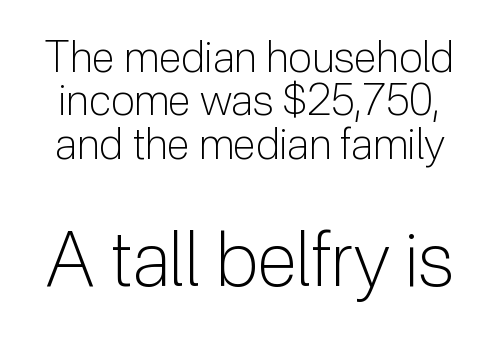
Q: Is the text bold? A: No.
Q: Is the text italic (slanted)? A: No, it is upright.
Q: Is the typeface a serif or a sans-serif typeface? A: Sans-serif.
Q: Is the text underlined? A: No.
Q: Is the spacing between letters normal or unusually wide? A: Normal.
Q: Is the spacing between lines tight, normal or loose? A: Tight.
Q: Which block of text is set in a larger size, the first (top) or the second (bottom)? A: The second (bottom) one.
Q: Width (condensed, normal, or wide)? A: Normal.
Q: Stroke contrast? A: Low.
Q: x-height? A: Medium.
Q: Monospaced? A: No.
